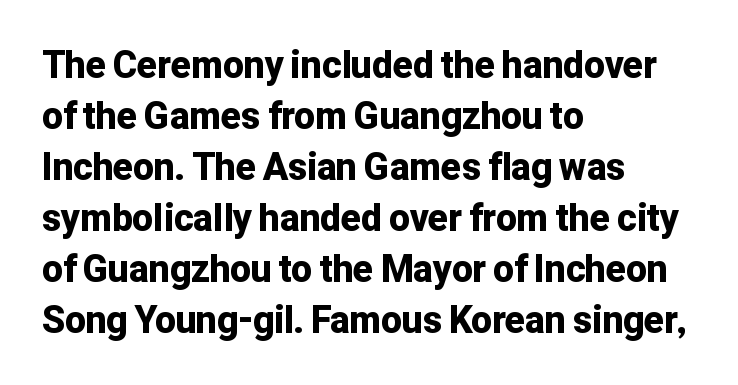
The image shows 37 px bold sans-serif type, upright; set left-aligned, normal line spacing (1.38x), normal letter spacing, not underlined; low stroke contrast and a medium x-height.
